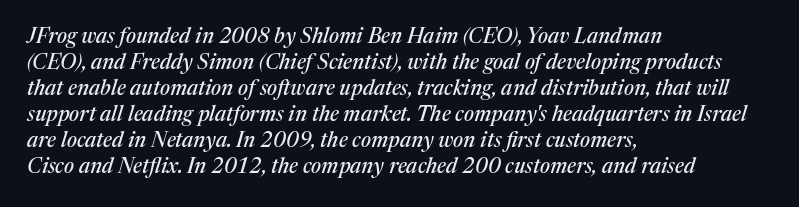
Q: Is the text italic (slanted)? A: Yes, it leans right by about 17 degrees.
Q: Is the text underlined? A: No.
Q: How is the paragraph aligned? A: Left-aligned.
Q: Is the spacing between letters normal or unusually wide? A: Normal.
